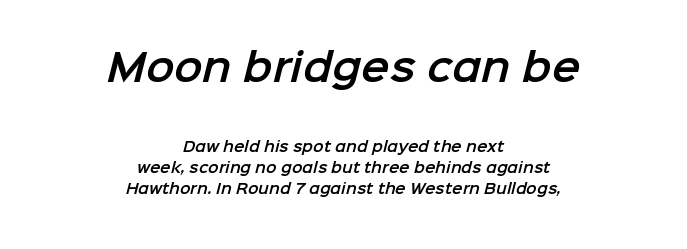
Character size in the leading block exceeds that of the trailing block. You could not count columns in this text — the font is proportionally spaced. Check where the strokes stop: nothing finishes them off — pure sans. The rag falls on both sides of this text block equally. Leading matches the norm, producing a regular column.
